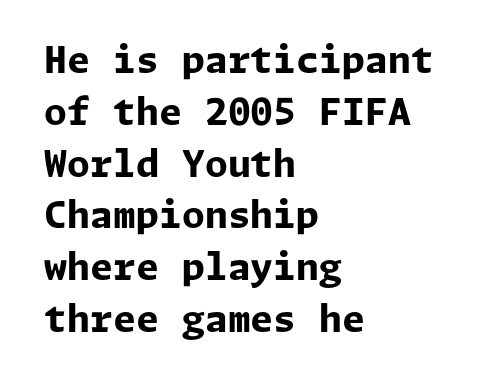
{"serif": "no", "italic": "no", "bold": "yes", "weight": "bold", "width": "normal", "stroke_contrast": "low", "x_height": "medium", "underline": "no", "align": "left", "line_spacing": "normal", "line_spacing_ratio": 1.4, "letter_spacing": "normal", "letter_spacing_em": 0.0, "glyph_px": 37}
